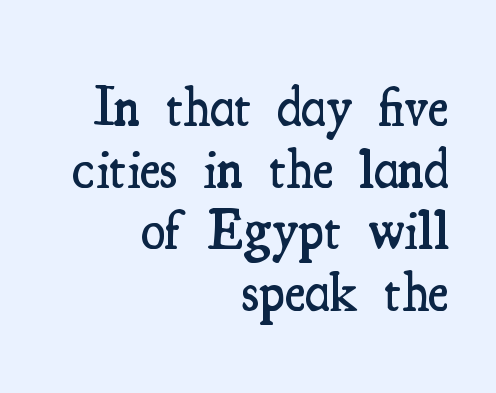
Q: Is the text bold? A: Semi-bold.
Q: Is the text italic (slanted)? A: No, it is upright.
Q: Is the typeface a serif or a sans-serif typeface? A: Serif.
Q: Is the text underlined? A: No.
Q: How is the paragraph aligned? A: Right-aligned.
Q: Is the spacing between letters normal or unusually wide? A: Normal.
Q: Is the spacing between lines tight, normal or loose? A: Tight.
Q: Width (condensed, normal, or wide)? A: Condensed.
Q: Stroke contrast? A: Medium.
Q: x-height? A: Small.
Q: Monospaced? A: No.
